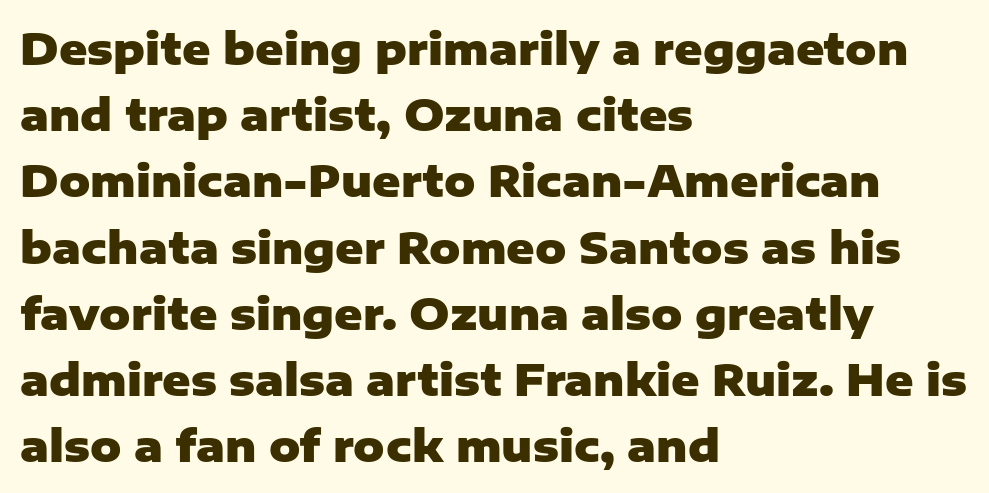
The area under the type is left untouched. Proportional: the letters do not fall into vertical columns. Caption: bold face, heavy strokes. How are the letters spaced? Ordinarily, with no added tracking. The axis of the letterforms is exactly vertical.
